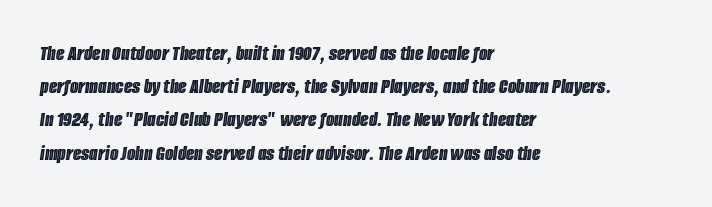
Q: Is the text italic (slanted)? A: Yes, it leans right by about 8 degrees.
Q: Is the text underlined? A: No.
Q: How is the paragraph aligned? A: Left-aligned.
Q: Is the spacing between letters normal or unusually wide? A: Normal.
Q: Is the spacing between lines tight, normal or loose? A: Normal.
